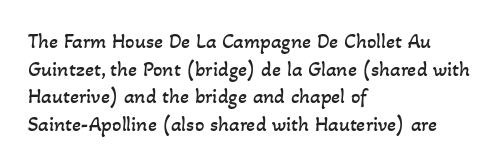
Is this a heavy cut? Hardly; it is regular or lighter. The passage shown has conventional tracking throughout. No word sits above an underline. Whoever set this chose a conventional vertical rhythm. The rendering anchors every line to the left-hand side.
